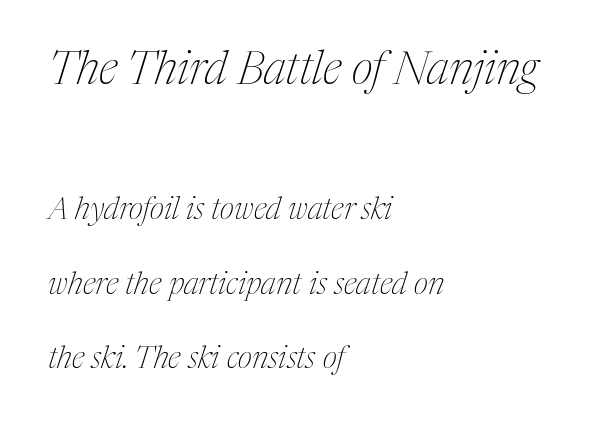
Q: Is the text bold? A: No.
Q: Is the text italic (slanted)? A: Yes, it leans right by about 17 degrees.
Q: Is the typeface a serif or a sans-serif typeface? A: Serif.
Q: Is the text underlined? A: No.
Q: How is the paragraph aligned? A: Left-aligned.
Q: Is the spacing between letters normal or unusually wide? A: Normal.
Q: Is the spacing between lines tight, normal or loose? A: Loose.
Q: Which block of text is set in a larger size, the first (top) or the second (bottom)? A: The first (top) one.
Q: Width (condensed, normal, or wide)? A: Condensed.
Q: Stroke contrast? A: Medium.
Q: x-height? A: Medium.
Q: Monospaced? A: No.
